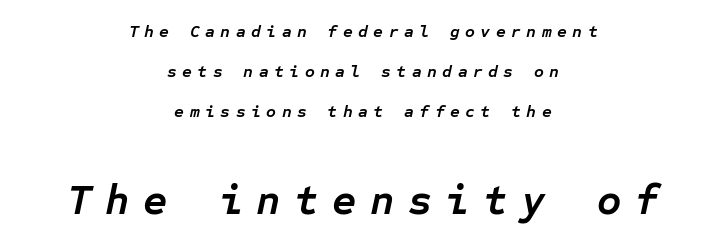
The image shows 42 px semibold type, italic (leaning right), monospaced; set centered, loose line spacing (2.36x), unusually wide letter spacing (+0.32 em), not underlined; the second (bottom) block is 2.47x larger; low stroke contrast and a medium x-height.
